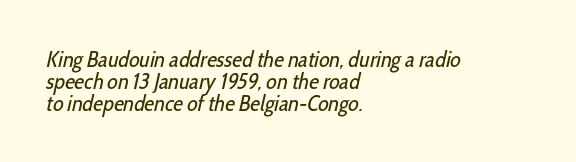
The image shows 22 px text type; set left-aligned, tight line spacing (1.0x), normal letter spacing, not underlined.
